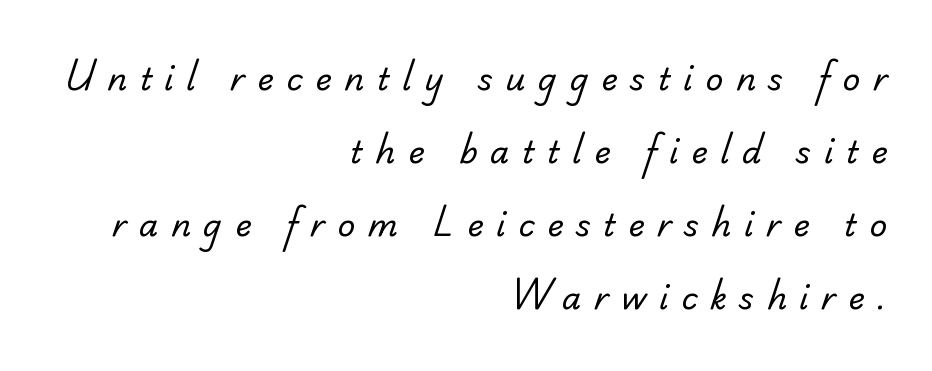
Q: Is the text bold? A: No.
Q: Is the typeface a serif or a sans-serif typeface? A: Serif.
Q: Is the text underlined? A: No.
Q: How is the paragraph aligned? A: Right-aligned.
Q: Is the spacing between letters normal or unusually wide? A: Unusually wide.
Q: Is the spacing between lines tight, normal or loose? A: Loose.
Q: Width (condensed, normal, or wide)? A: Normal.
Q: Stroke contrast? A: Low.
Q: x-height? A: Small.
Q: Monospaced? A: No.
